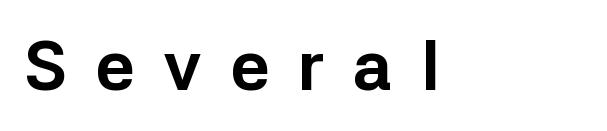
Its strokes are broad and dark, the hallmark of bold type. Nobody drew a line under any word here. A typesetter would call this proportional, since set widths differ per character. When letters stand straight like this, we call the style roman or upright.
